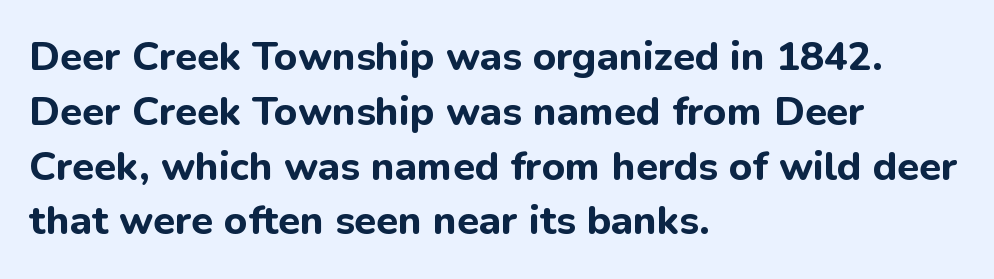
{"serif": "no", "italic": "no", "bold": "yes", "weight": "bold", "width": "normal", "stroke_contrast": "low", "x_height": "medium", "monospaced": "no", "underline": "no", "align": "left", "line_spacing": "normal", "line_spacing_ratio": 1.37, "letter_spacing": "normal", "letter_spacing_em": 0.0, "glyph_px": 40}
